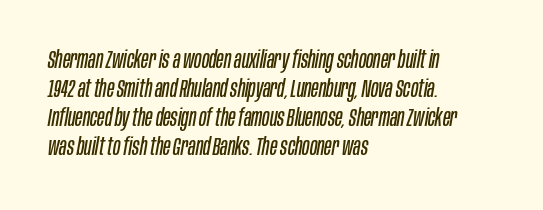
{"italic": "yes", "lean": "right", "slant_degrees": 10, "bold": "no", "underline": "no", "align": "left", "line_spacing_ratio": 1.21, "letter_spacing": "normal", "letter_spacing_em": 0.0, "glyph_px": 24}
